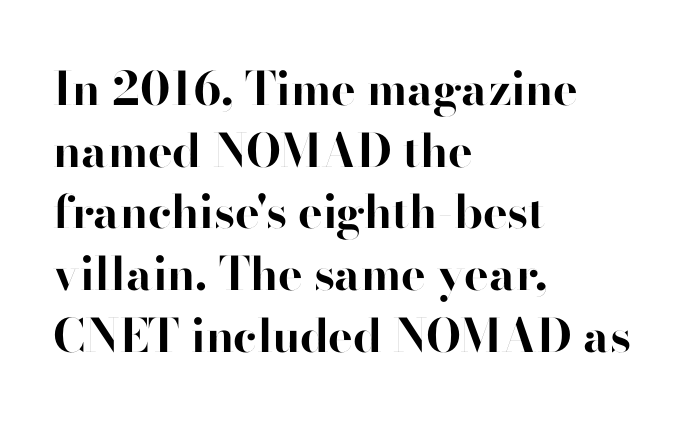
The image shows 46 px bold sans-serif type, upright; set left-aligned, normal line spacing (1.34x), normal letter spacing, not underlined; high stroke contrast and a small x-height.
